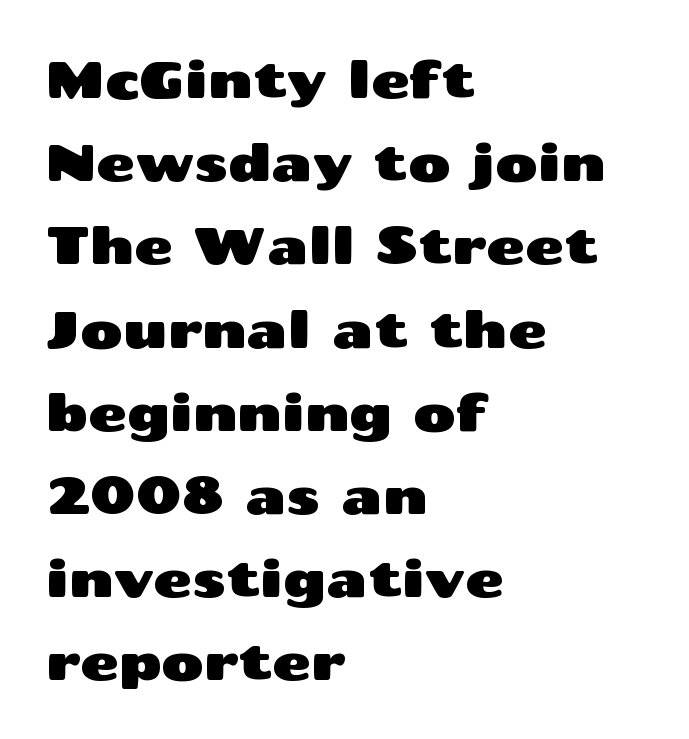
{"serif": "no", "italic": "no", "width": "wide", "stroke_contrast": "medium", "x_height": "medium", "monospaced": "no", "underline": "no", "align": "left", "line_spacing": "normal", "line_spacing_ratio": 1.6, "letter_spacing": "normal", "letter_spacing_em": 0.0, "glyph_px": 52}
